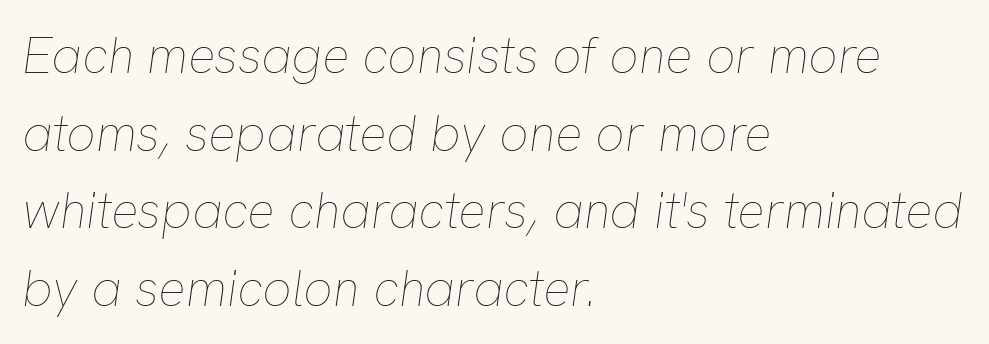
The image shows 51 px thin type, italic (leaning right); set left-aligned, normal line spacing (1.52x), normal letter spacing, not underlined; low stroke contrast and a medium x-height.
